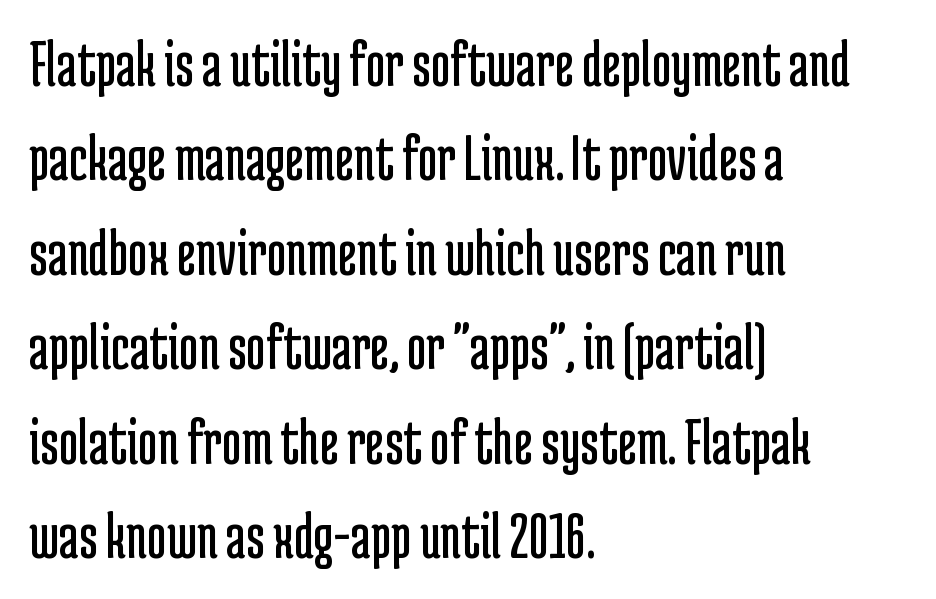
The image shows 67 px regular-weight, condensed sans-serif type, upright; set left-aligned, normal line spacing (1.41x), normal letter spacing, not underlined; low stroke contrast and a medium x-height.
